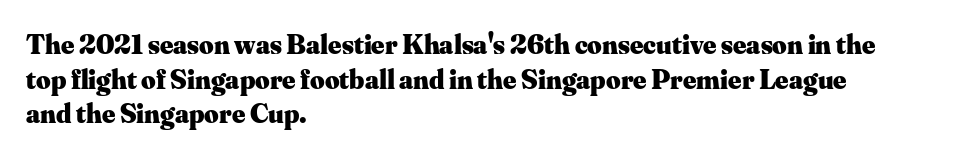
Q: Is the text bold? A: Yes.
Q: Is the text italic (slanted)? A: No, it is upright.
Q: Is the typeface a serif or a sans-serif typeface? A: Serif.
Q: Is the text underlined? A: No.
Q: How is the paragraph aligned? A: Left-aligned.
Q: Is the spacing between letters normal or unusually wide? A: Normal.
Q: Width (condensed, normal, or wide)? A: Normal.
Q: Stroke contrast? A: Medium.
Q: x-height? A: Small.
Q: Monospaced? A: No.
